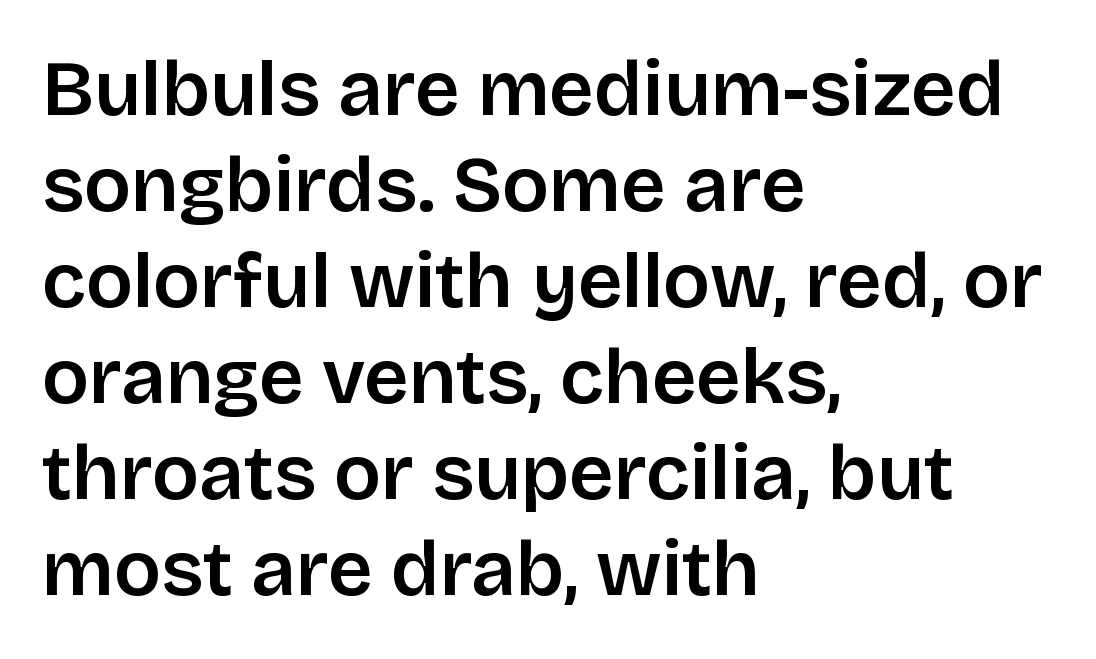
{"serif": "no", "italic": "no", "width": "normal", "stroke_contrast": "low", "x_height": "large", "monospaced": "no", "underline": "no", "align": "left", "line_spacing_ratio": 1.23, "letter_spacing": "normal", "letter_spacing_em": 0.0, "glyph_px": 78}
